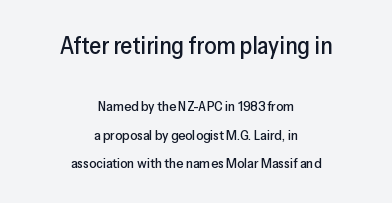
The image shows 24 px text type, upright; set centered, loose line spacing (2.01x), normal letter spacing, not underlined; the first (top) block is 1.71x larger.
